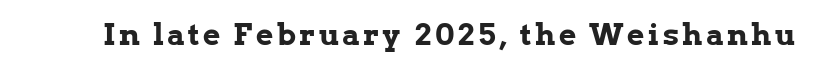
The image shows 30 px bold serif type, upright; set not underlined; low stroke contrast and a medium x-height.
